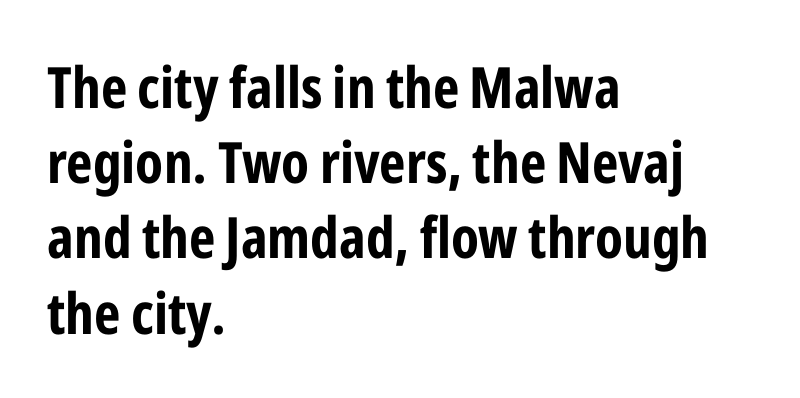
The image shows 57 px bold, condensed sans-serif type, upright; set left-aligned, normal line spacing (1.32x), normal letter spacing, not underlined; low stroke contrast and a medium x-height.
